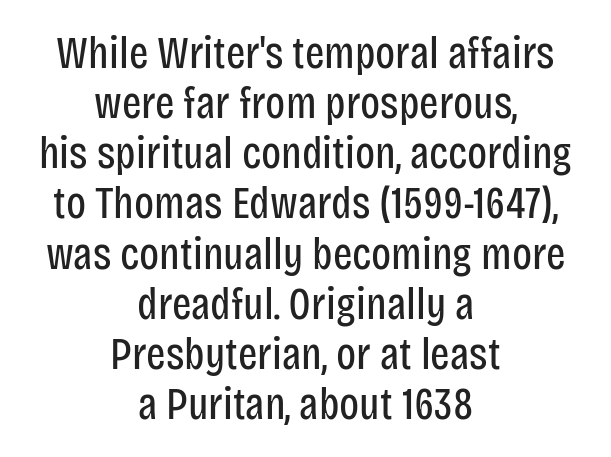
Q: Is the text bold? A: No.
Q: Is the text italic (slanted)? A: No, it is upright.
Q: Is the typeface a serif or a sans-serif typeface? A: Sans-serif.
Q: Is the text underlined? A: No.
Q: How is the paragraph aligned? A: Centered.
Q: Is the spacing between letters normal or unusually wide? A: Normal.
Q: Is the spacing between lines tight, normal or loose? A: Tight.
Q: Width (condensed, normal, or wide)? A: Condensed.
Q: Stroke contrast? A: Low.
Q: x-height? A: Large.
Q: Monospaced? A: No.
